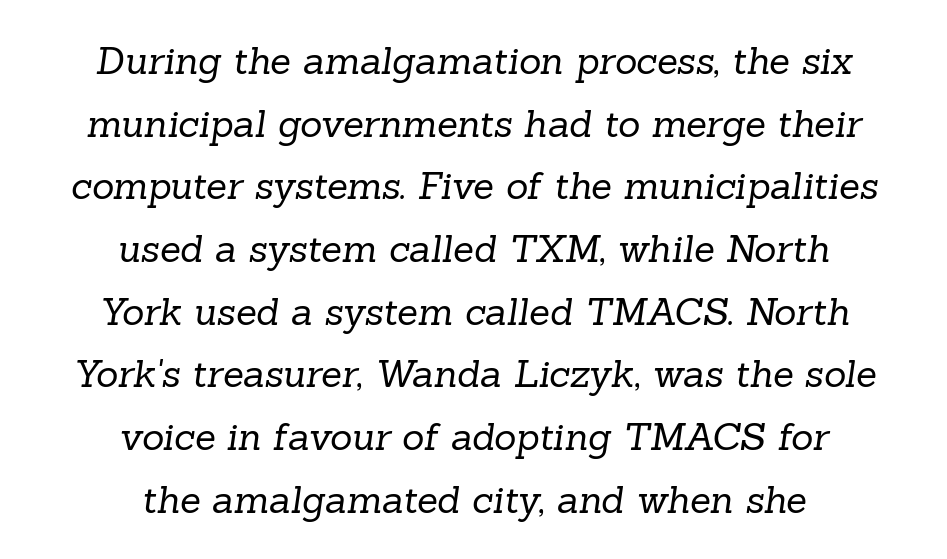
{"serif": "yes", "bold": "no", "weight": "regular", "width": "normal", "stroke_contrast": "low", "x_height": "medium", "monospaced": "no", "underline": "no", "align": "center", "line_spacing": "normal", "line_spacing_ratio": 1.65, "letter_spacing": "normal", "letter_spacing_em": 0.0, "glyph_px": 38}
